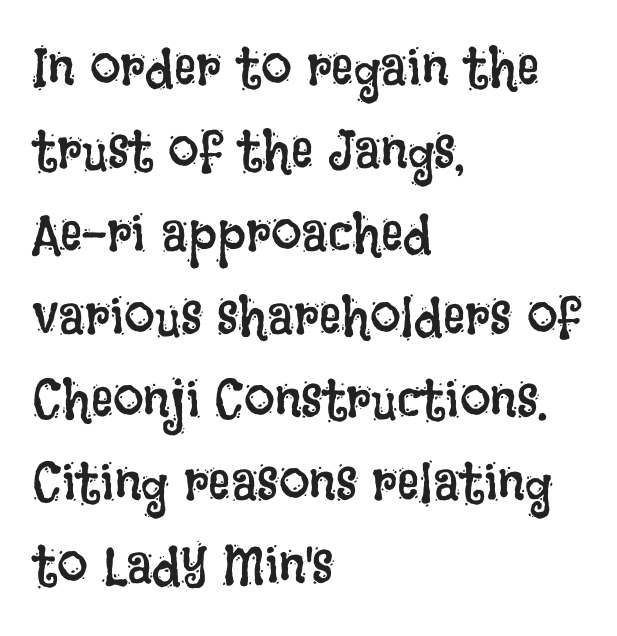
The image shows 55 px regular-weight, condensed type, upright; set left-aligned, normal line spacing (1.51x), normal letter spacing, not underlined; low stroke contrast and a large x-height.
